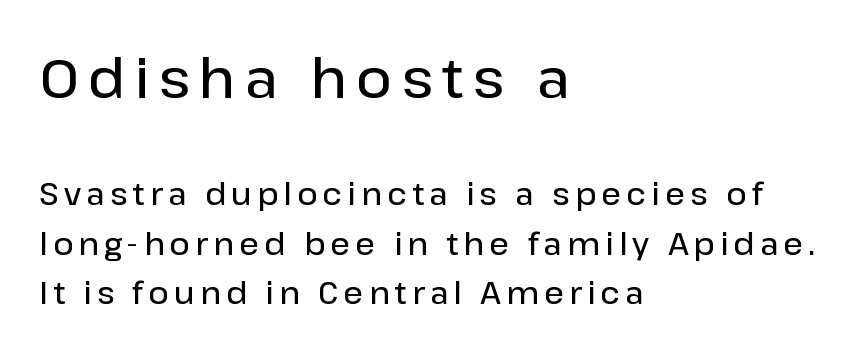
Q: Is the text bold? A: Semi-bold.
Q: Is the text italic (slanted)? A: No, it is upright.
Q: Is the typeface a serif or a sans-serif typeface? A: Sans-serif.
Q: Is the text underlined? A: No.
Q: How is the paragraph aligned? A: Left-aligned.
Q: Is the spacing between lines tight, normal or loose? A: Normal.
Q: Which block of text is set in a larger size, the first (top) or the second (bottom)? A: The first (top) one.
Q: Width (condensed, normal, or wide)? A: Normal.
Q: Stroke contrast? A: Low.
Q: x-height? A: Medium.
Q: Monospaced? A: No.
